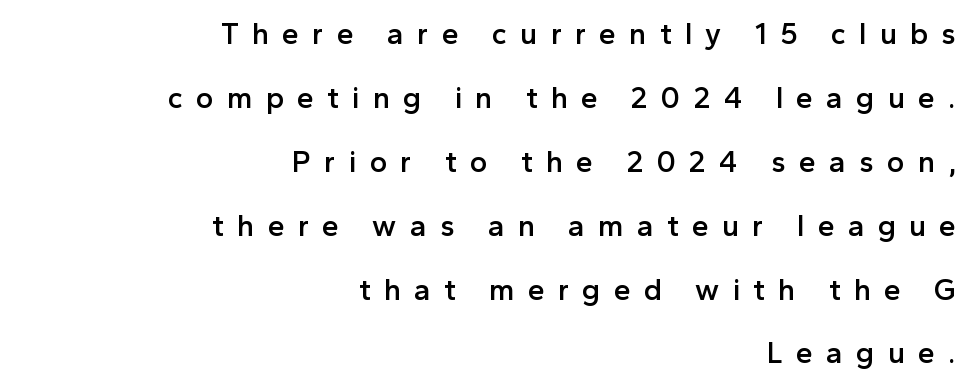
The image shows 30 px semibold sans-serif type, upright; set right-aligned, loose line spacing (2.13x), unusually wide letter spacing (+0.44 em), not underlined; a medium x-height.
